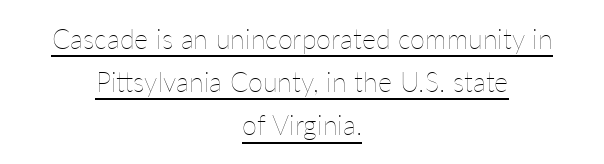
The passage shown is underscored from start to finish. The characters are drawn with everyday or finer stroke widths. What's the leading like? Ordinary, nothing unusual. Characters remain perfectly vertical along every line. The letterforms sit shoulder to shoulder at normal distance.
